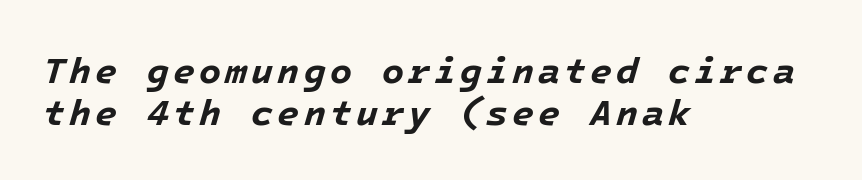
Q: Is the text bold? A: Yes.
Q: Is the text italic (slanted)? A: Yes, it leans right by about 16 degrees.
Q: Is the text underlined? A: No.
Q: How is the paragraph aligned? A: Left-aligned.
Q: Width (condensed, normal, or wide)? A: Normal.
Q: Stroke contrast? A: Low.
Q: x-height? A: Medium.
